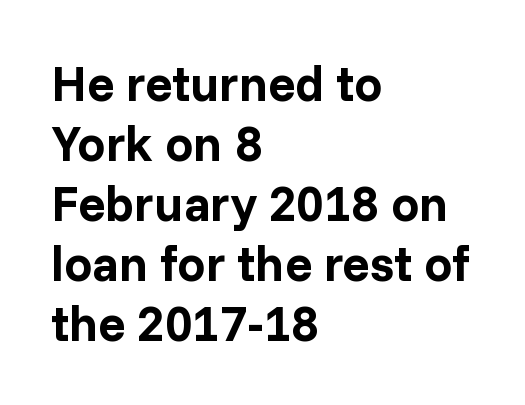
Q: Is the text bold? A: Yes.
Q: Is the text italic (slanted)? A: No, it is upright.
Q: Is the typeface a serif or a sans-serif typeface? A: Sans-serif.
Q: Is the text underlined? A: No.
Q: How is the paragraph aligned? A: Left-aligned.
Q: Is the spacing between letters normal or unusually wide? A: Normal.
Q: Width (condensed, normal, or wide)? A: Normal.
Q: Stroke contrast? A: Low.
Q: x-height? A: Medium.
Q: Monospaced? A: No.
